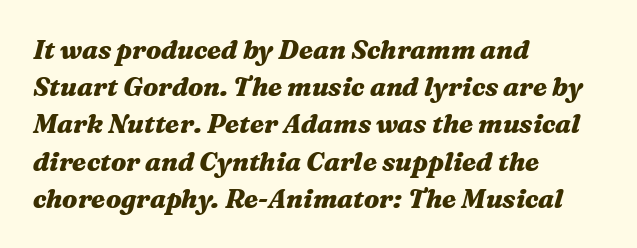
Q: Is the text bold? A: Yes.
Q: Is the text italic (slanted)? A: Yes, it leans right by about 16 degrees.
Q: Is the text underlined? A: No.
Q: How is the paragraph aligned? A: Left-aligned.
Q: Is the spacing between letters normal or unusually wide? A: Normal.
Q: Is the spacing between lines tight, normal or loose? A: Normal.
